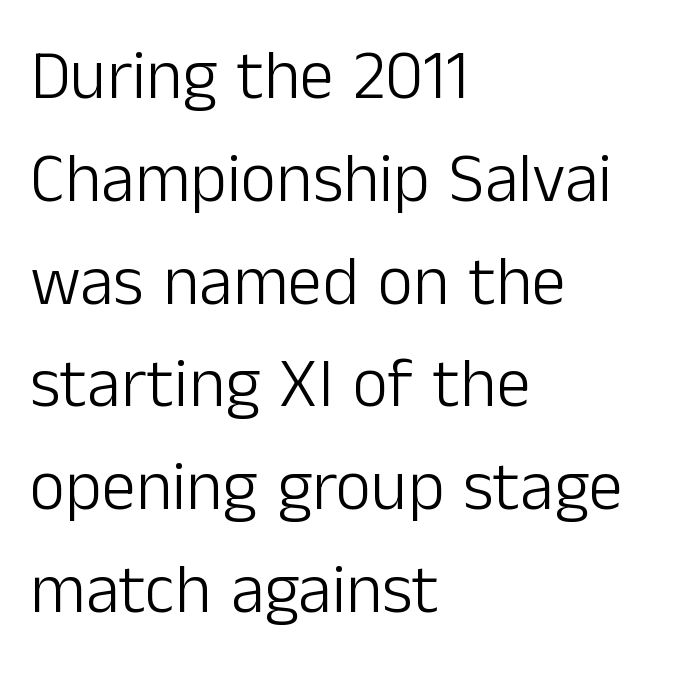
Q: Is the text bold? A: No.
Q: Is the text italic (slanted)? A: No, it is upright.
Q: Is the typeface a serif or a sans-serif typeface? A: Sans-serif.
Q: Is the text underlined? A: No.
Q: How is the paragraph aligned? A: Left-aligned.
Q: Is the spacing between letters normal or unusually wide? A: Normal.
Q: Is the spacing between lines tight, normal or loose? A: Normal.
Q: Width (condensed, normal, or wide)? A: Normal.
Q: Stroke contrast? A: Low.
Q: x-height? A: Medium.
Q: Monospaced? A: No.
